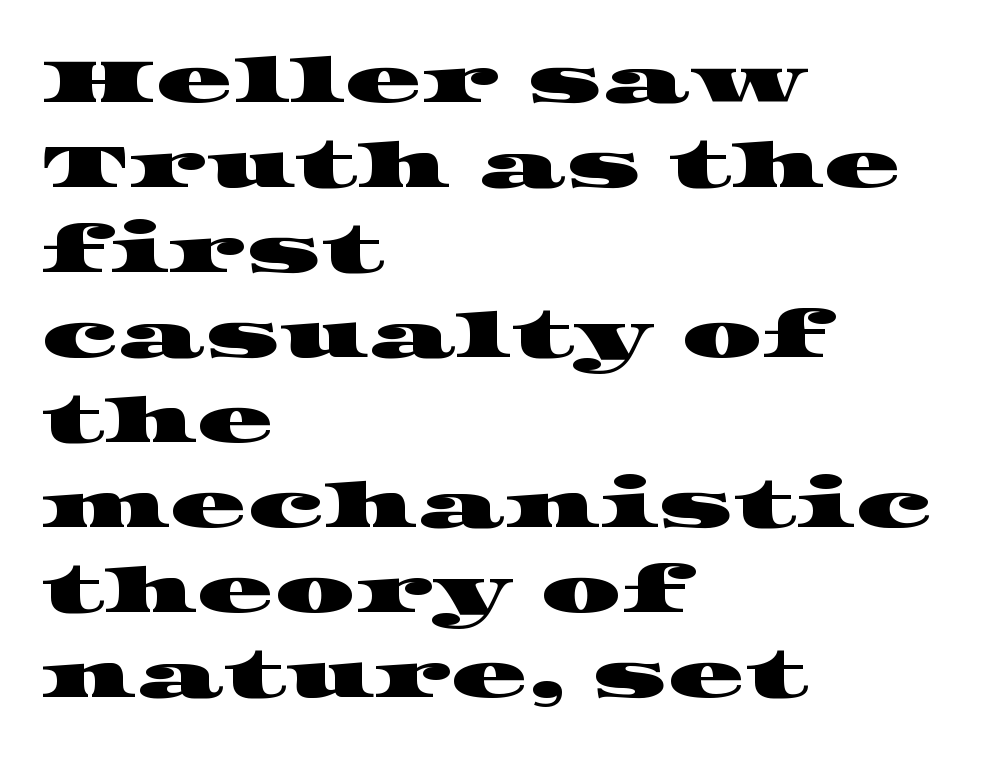
The image shows 63 px wide serif type; set left-aligned, normal line spacing (1.35x), normal letter spacing, not underlined; high stroke contrast and a large x-height.
